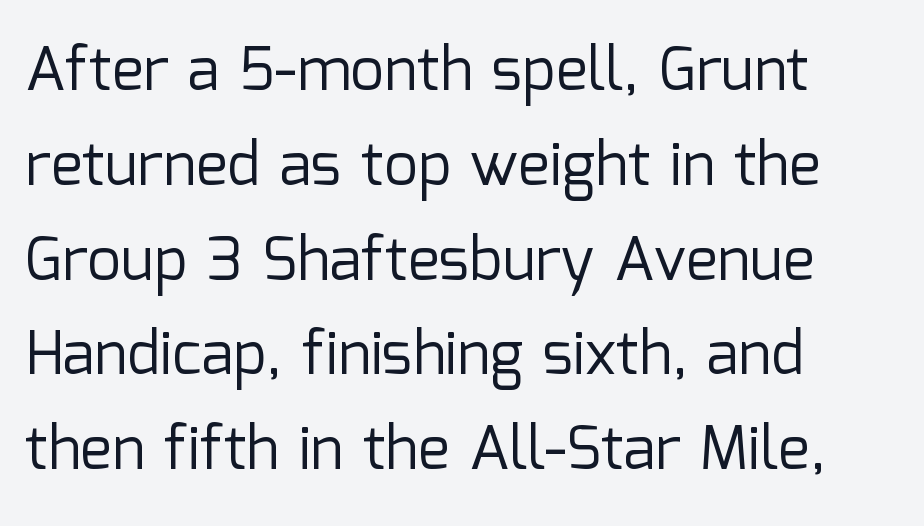
Q: Is the text bold? A: No.
Q: Is the text italic (slanted)? A: No, it is upright.
Q: Is the typeface a serif or a sans-serif typeface? A: Sans-serif.
Q: Is the text underlined? A: No.
Q: How is the paragraph aligned? A: Left-aligned.
Q: Is the spacing between letters normal or unusually wide? A: Normal.
Q: Is the spacing between lines tight, normal or loose? A: Normal.
Q: Width (condensed, normal, or wide)? A: Normal.
Q: Stroke contrast? A: Low.
Q: x-height? A: Medium.
Q: Monospaced? A: No.
